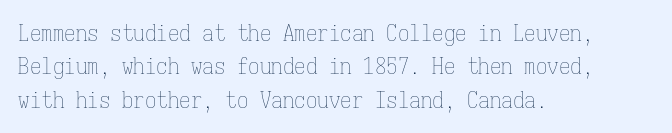
How would I describe the line gaps? Plain and ordinary. Just letters on the line, the space beneath them empty. Alignment: flush left. In terms of posture, this sample is upright.
